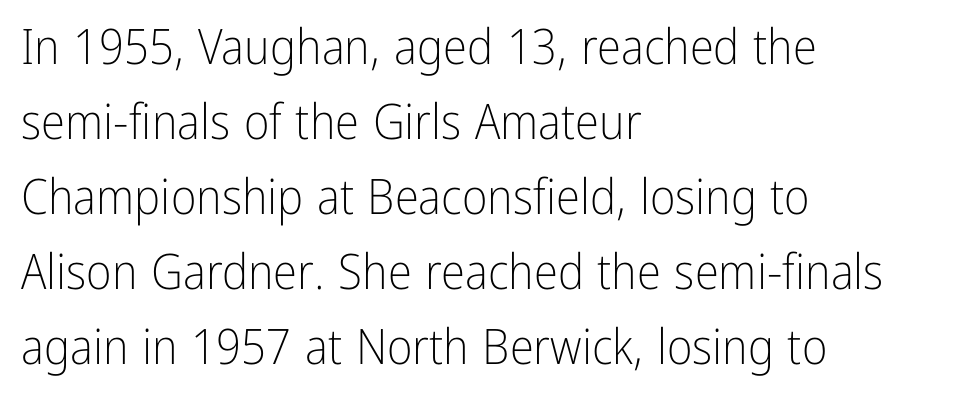
Every row of glyphs begins at an identical x-position on the left. Weight: not bold — regular or lighter. Classification — sans serif. The letters advance in unequal steps, a hallmark of proportional type. If you measured baseline to baseline, you'd find a middling distance. The zone under the glyphs is completely vacant.
